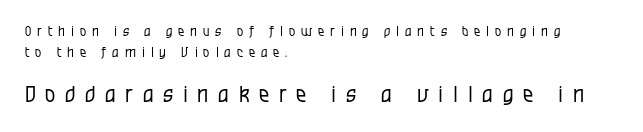
Q: Is the text bold? A: No.
Q: Is the text italic (slanted)? A: No, it is upright.
Q: Is the text underlined? A: No.
Q: How is the paragraph aligned? A: Left-aligned.
Q: Is the spacing between letters normal or unusually wide? A: Unusually wide.
Q: Is the spacing between lines tight, normal or loose? A: Normal.
Q: Which block of text is set in a larger size, the first (top) or the second (bottom)? A: The second (bottom) one.
